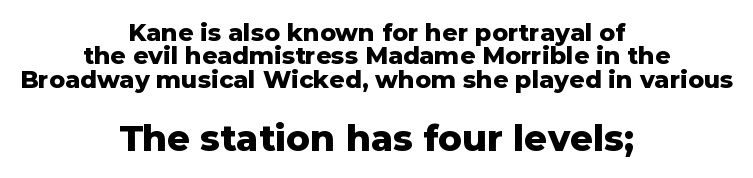
Q: Is the text bold? A: Yes.
Q: Is the text italic (slanted)? A: No, it is upright.
Q: Is the typeface a serif or a sans-serif typeface? A: Sans-serif.
Q: Is the text underlined? A: No.
Q: How is the paragraph aligned? A: Centered.
Q: Is the spacing between letters normal or unusually wide? A: Normal.
Q: Is the spacing between lines tight, normal or loose? A: Tight.
Q: Which block of text is set in a larger size, the first (top) or the second (bottom)? A: The second (bottom) one.
Q: Width (condensed, normal, or wide)? A: Normal.
Q: Stroke contrast? A: Low.
Q: x-height? A: Medium.
Q: Monospaced? A: No.
